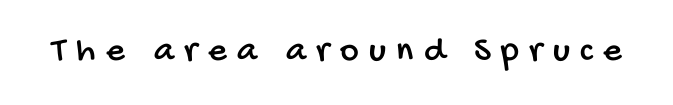
{"serif": "no", "width": "condensed", "stroke_contrast": "low", "x_height": "large", "monospaced": "no", "underline": "no", "letter_spacing": "wide", "letter_spacing_em": 0.29, "glyph_px": 36}
